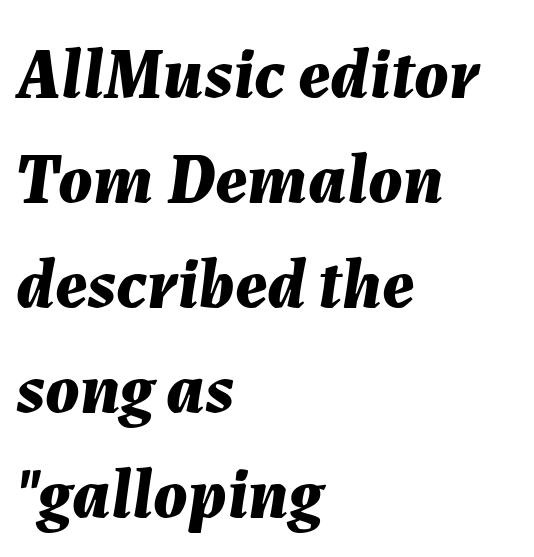
The image shows 71 px bold type, italic (leaning right); set left-aligned, normal line spacing (1.48x), normal letter spacing, not underlined; medium stroke contrast and a medium x-height.
